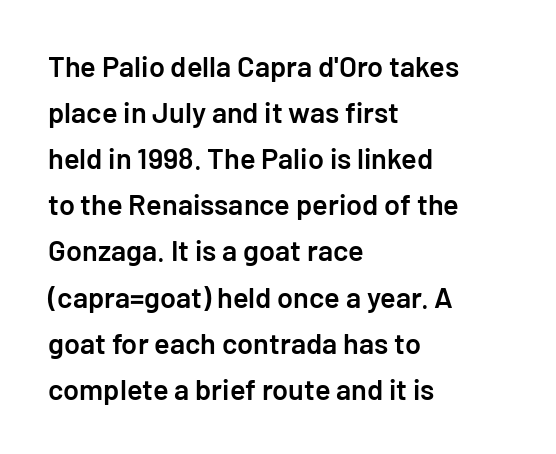
{"serif": "no", "italic": "no", "bold": "semi", "weight": "semibold", "width": "normal", "stroke_contrast": "low", "x_height": "medium", "underline": "no", "align": "left", "line_spacing": "normal", "line_spacing_ratio": 1.59, "letter_spacing": "normal", "letter_spacing_em": 0.0, "glyph_px": 29}
